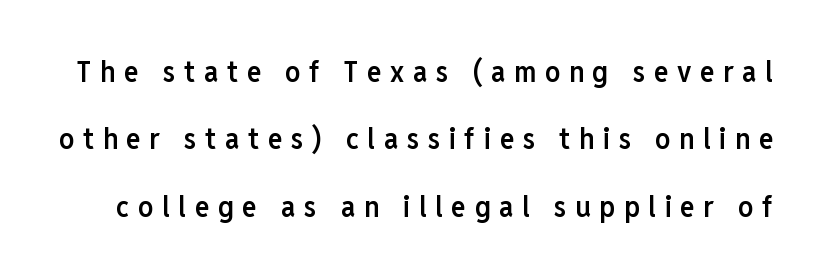
The image shows 30 px semibold, condensed sans-serif type, upright; set loose line spacing (2.25x), unusually wide letter spacing (+0.29 em), not underlined; low stroke contrast and a medium x-height.
